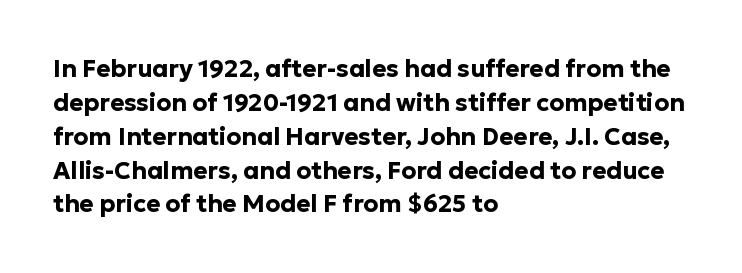
{"italic": "no", "bold": "yes", "underline": "no", "align": "left", "line_spacing": "normal", "line_spacing_ratio": 1.41, "letter_spacing": "normal", "letter_spacing_em": 0.0, "glyph_px": 24}
